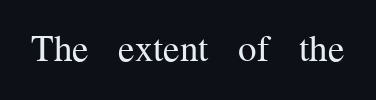
{"serif": "yes", "italic": "no", "bold": "no", "weight": "regular", "width": "normal", "stroke_contrast": "medium", "x_height": "medium", "monospaced": "no", "underline": "no", "letter_spacing": "normal", "letter_spacing_em": 0.0, "glyph_px": 37}
